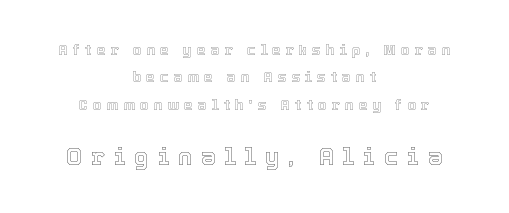
Do the letters lean? They stand straight. The face used here is rendered with a markedly widened letterfit. Which margin do the lines hug? Neither — every line sits in the middle. Note: smaller setting up top, larger setting below. How would I describe the line gaps? Wide and relaxed.
